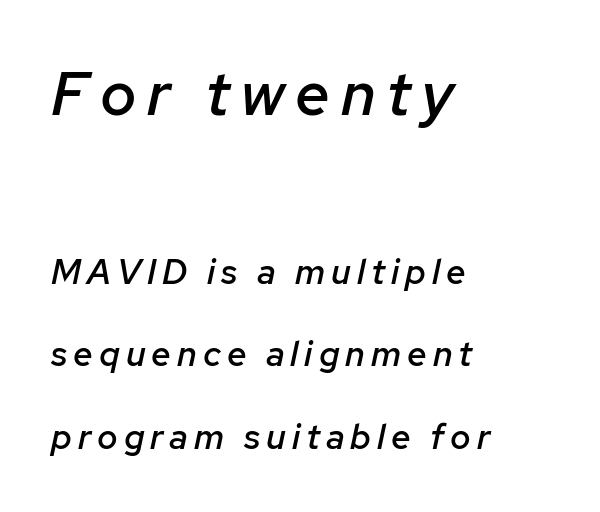
Q: Is the text bold? A: Semi-bold.
Q: Is the text italic (slanted)? A: Yes, it leans right by about 12 degrees.
Q: Is the text underlined? A: No.
Q: How is the paragraph aligned? A: Left-aligned.
Q: Is the spacing between lines tight, normal or loose? A: Loose.
Q: Which block of text is set in a larger size, the first (top) or the second (bottom)? A: The first (top) one.
Q: Width (condensed, normal, or wide)? A: Normal.
Q: Stroke contrast? A: Low.
Q: x-height? A: Medium.
Q: Monospaced? A: No.
